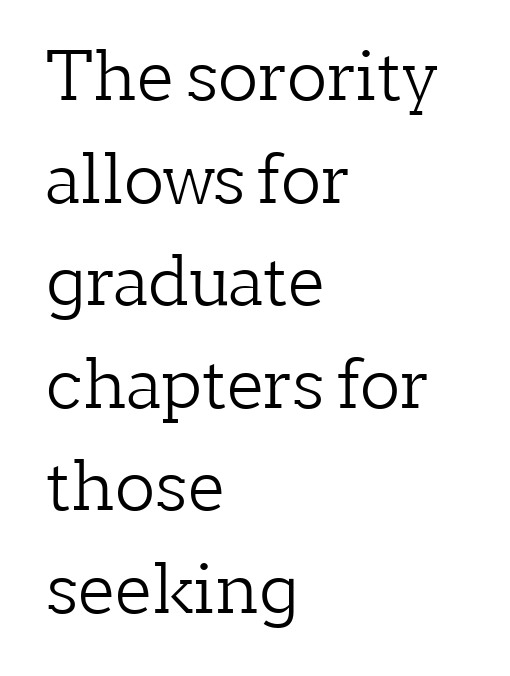
Q: Is the text bold? A: No.
Q: Is the text italic (slanted)? A: No, it is upright.
Q: Is the typeface a serif or a sans-serif typeface? A: Serif.
Q: Is the text underlined? A: No.
Q: How is the paragraph aligned? A: Left-aligned.
Q: Is the spacing between letters normal or unusually wide? A: Normal.
Q: Is the spacing between lines tight, normal or loose? A: Normal.
Q: Width (condensed, normal, or wide)? A: Normal.
Q: Stroke contrast? A: Low.
Q: x-height? A: Medium.
Q: Monospaced? A: No.
